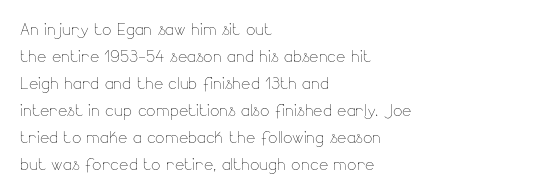
Q: Is the text bold? A: No.
Q: Is the text italic (slanted)? A: No, it is upright.
Q: Is the text underlined? A: No.
Q: How is the paragraph aligned? A: Left-aligned.
Q: Is the spacing between letters normal or unusually wide? A: Normal.
